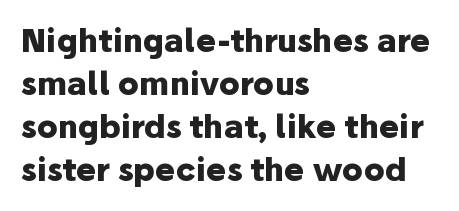
The type is set solid horizontally, with unmodified tracking. The paragraph shown leans on its left margin. This sample has the flowing, uneven cadence of proportional lettering. Heavy-handed strokes throughout: this text is bold. The area under the type is left untouched. Nope, no serifs anywhere on these letters.
